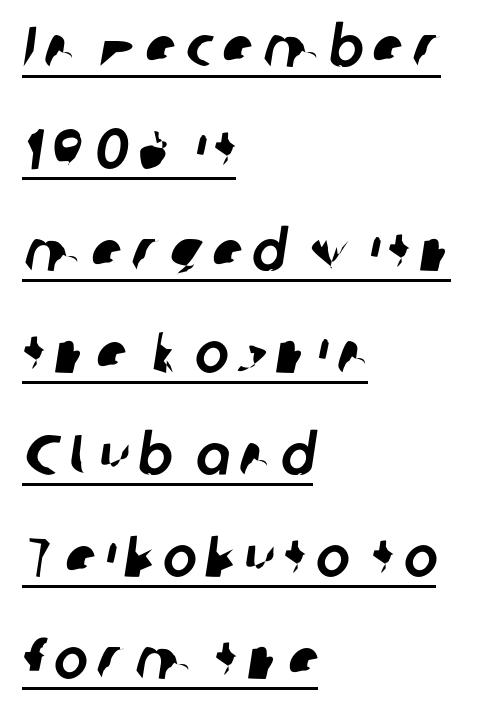
Spacing verdict: proportional, widths tailored to each character. The rendering uses the underline text-decoration. Each letter's strokes conclude bluntly, with no projecting serifs. Notice how the passage keeps a crisp vertical edge on the left only.
